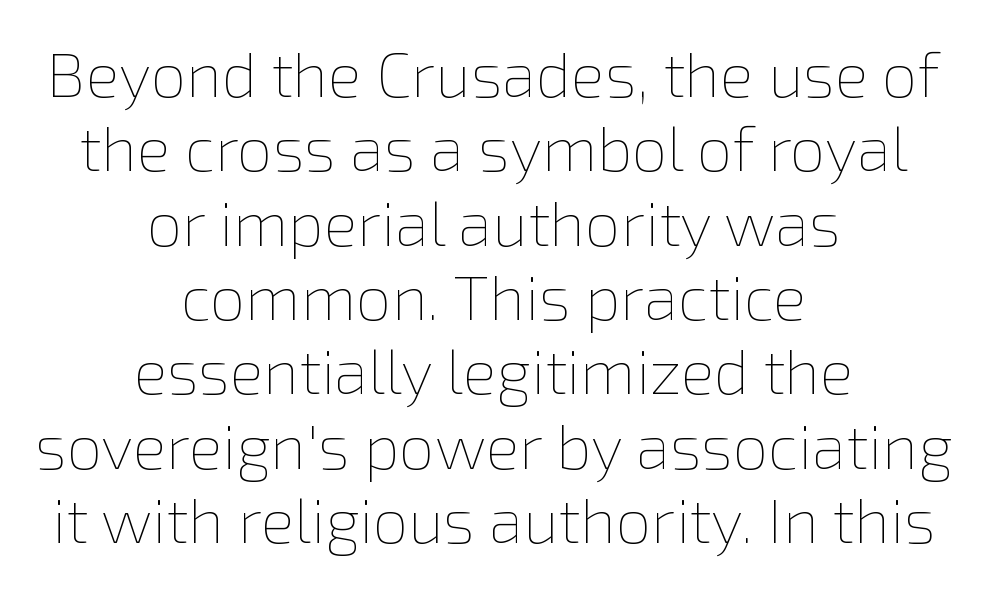
Q: Is the text bold? A: No.
Q: Is the text italic (slanted)? A: No, it is upright.
Q: Is the text underlined? A: No.
Q: How is the paragraph aligned? A: Centered.
Q: Is the spacing between letters normal or unusually wide? A: Normal.
Q: Width (condensed, normal, or wide)? A: Normal.
Q: Stroke contrast? A: Low.
Q: x-height? A: Medium.
Q: Monospaced? A: No.
